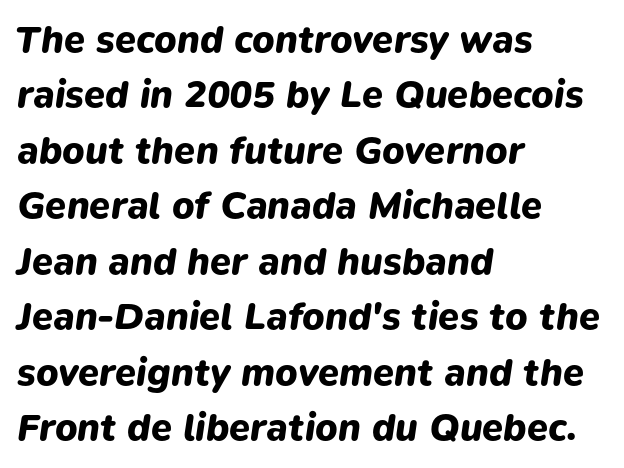
Q: Is the text bold? A: Yes.
Q: Is the text italic (slanted)? A: Yes, it leans right by about 9 degrees.
Q: Is the text underlined? A: No.
Q: How is the paragraph aligned? A: Left-aligned.
Q: Is the spacing between letters normal or unusually wide? A: Normal.
Q: Is the spacing between lines tight, normal or loose? A: Normal.
Q: Width (condensed, normal, or wide)? A: Normal.
Q: Stroke contrast? A: Low.
Q: x-height? A: Medium.
Q: Monospaced? A: No.
